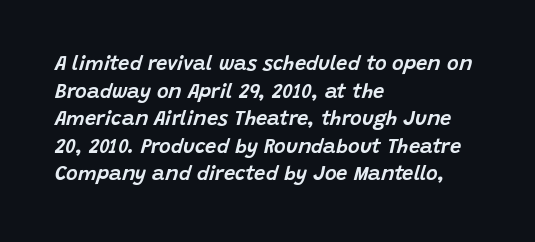
Rows of type keep a routine distance in the vertical direction. Has an underline been added? It has not. Nothing unusual about the tracking: characters are spaced as the font intends. The glyphs look as if they've been sheared to an angle.
